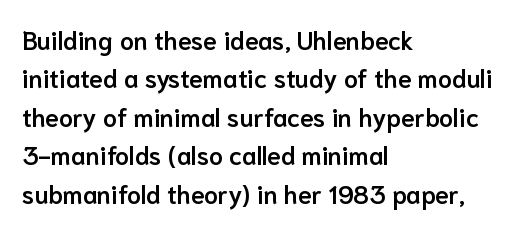
The image shows 25 px text type, upright; set left-aligned, normal line spacing (1.54x), normal letter spacing, not underlined.
